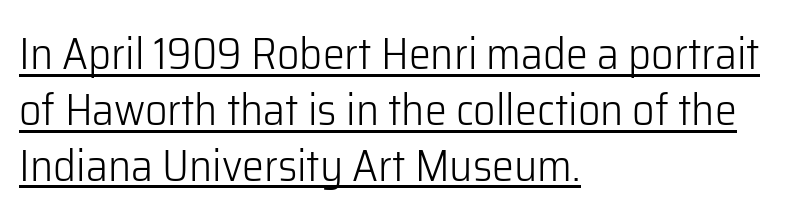
You can see a thin bar hugging the bottom of the glyphs. Notice how the passage keeps a crisp vertical edge on the left only. The passage shown is typeset with a sans-serif family. Heft: none added — not bold. These lines are rendered in a variable-pitch font. Designer's note — italics off, roman on.
